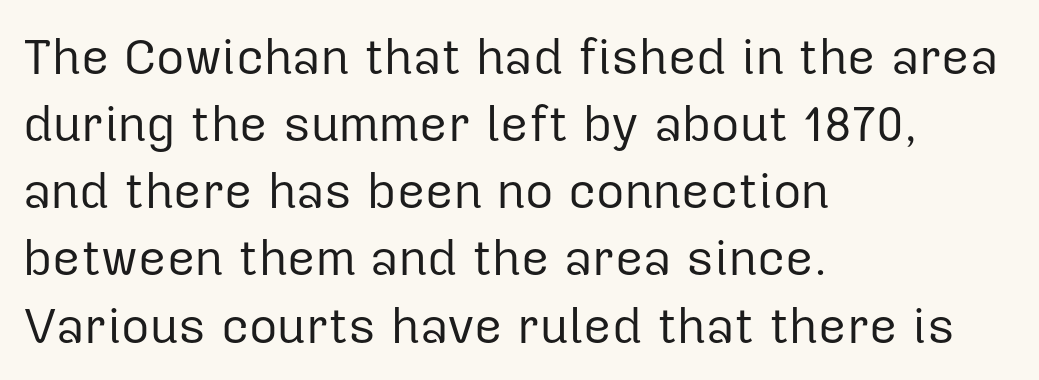
{"serif": "no", "italic": "no", "bold": "no", "weight": "regular", "width": "normal", "stroke_contrast": "low", "x_height": "medium", "monospaced": "no", "underline": "no", "align": "left", "line_spacing": "normal", "line_spacing_ratio": 1.37, "letter_spacing": "normal", "letter_spacing_em": 0.0, "glyph_px": 49}
